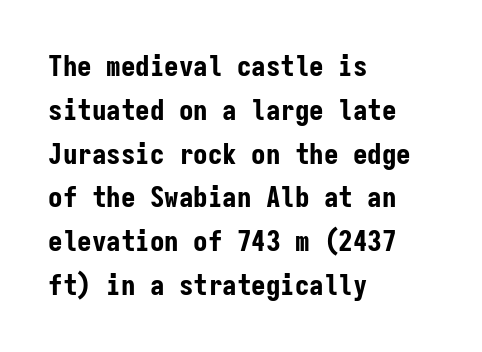
{"serif": "no", "italic": "no", "bold": "yes", "weight": "bold", "width": "condensed", "stroke_contrast": "low", "x_height": "medium", "monospaced": "yes", "underline": "no", "align": "left", "line_spacing": "normal", "line_spacing_ratio": 1.51, "letter_spacing": "normal", "letter_spacing_em": 0.0, "glyph_px": 29}
